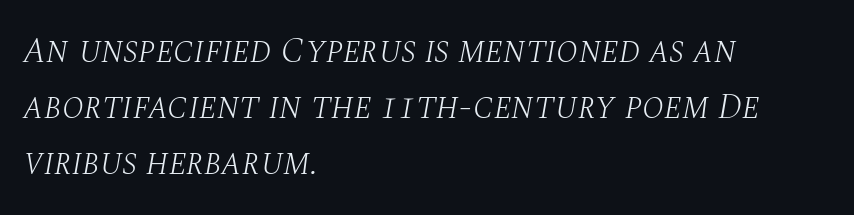
Heaviness? Minimal to ordinary, like unemphasized prose. The whole block is typeset with a tilt. A typesetter would call this proportional, since set widths differ per character. Layout note: lines flush left.
